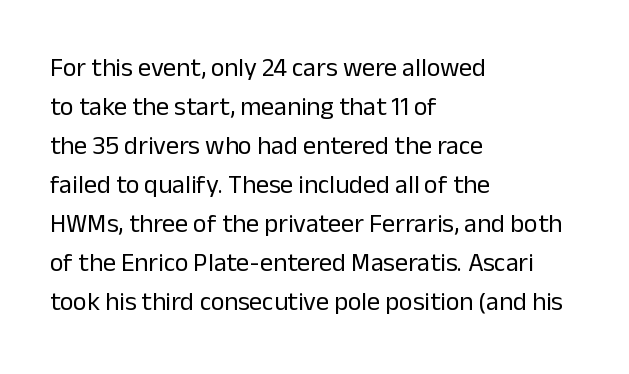
{"italic": "no", "bold": "no", "underline": "no", "align": "left", "line_spacing": "normal", "line_spacing_ratio": 1.5, "letter_spacing": "normal", "letter_spacing_em": 0.0, "glyph_px": 26}
